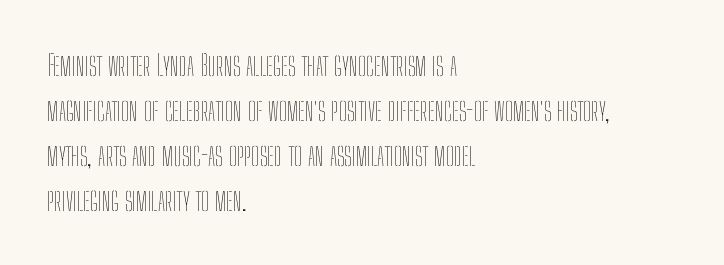
{"italic": "no", "bold": "no", "weight": "thin", "width": "condensed", "stroke_contrast": "low", "x_height": "medium", "monospaced": "no", "underline": "no", "align": "left", "line_spacing": "normal", "line_spacing_ratio": 1.55, "letter_spacing": "normal", "letter_spacing_em": 0.0, "glyph_px": 29}
